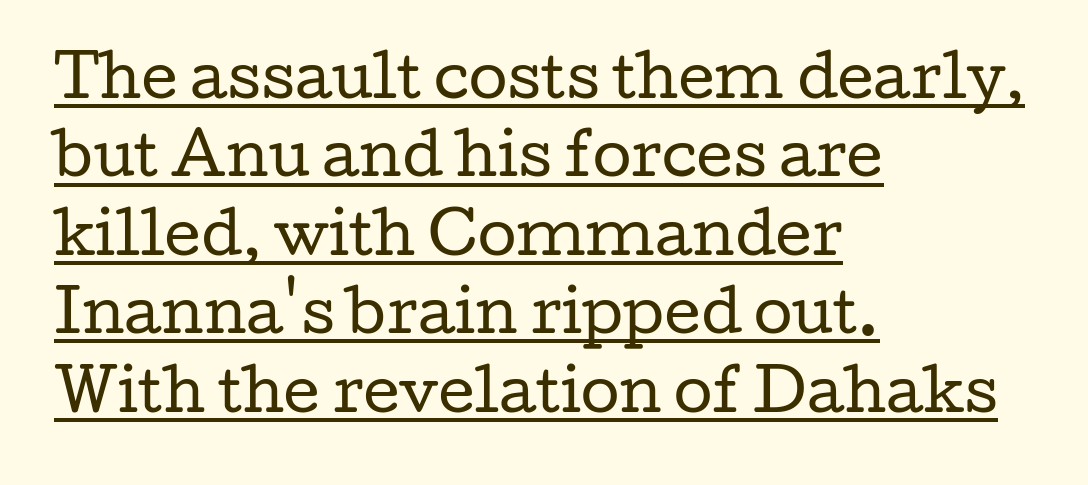
The image shows 56 px regular-weight, wide serif type, upright; set left-aligned, normal line spacing (1.4x), normal letter spacing, underlined; low stroke contrast and a medium x-height.
